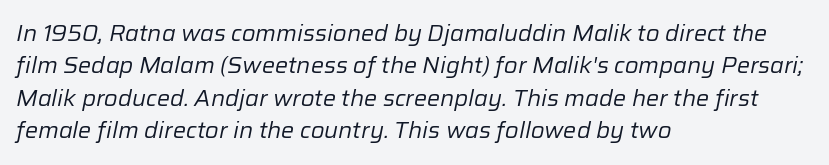
Caption: standard tracking, unaltered. Slant detected: the letters are inclined. Layout note: lines flush left. Has an underline been added? It has not. A quiet, ordinary-to-light weight characterises the typeface. Vertically, the passage feels balanced, rows spaced as you'd expect.
